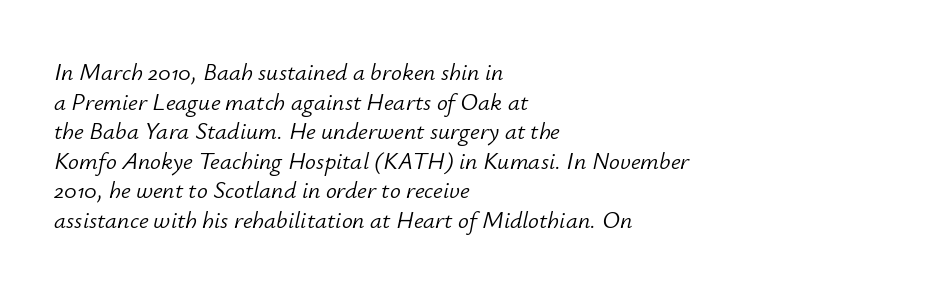
{"italic": "yes", "lean": "right", "slant_degrees": 12, "bold": "no", "underline": "no", "align": "left", "line_spacing_ratio": 1.23, "letter_spacing": "normal", "letter_spacing_em": 0.0, "glyph_px": 24}
